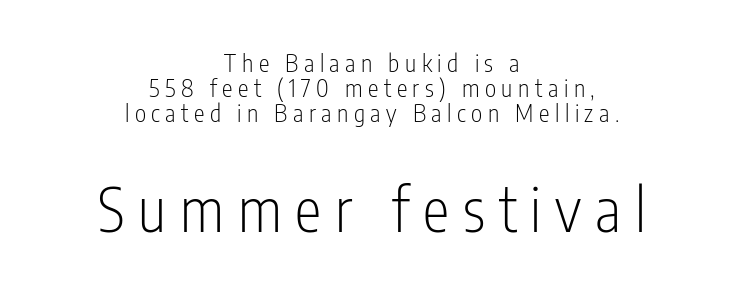
Q: Is the text bold? A: No.
Q: Is the text italic (slanted)? A: No, it is upright.
Q: Is the typeface a serif or a sans-serif typeface? A: Sans-serif.
Q: Is the text underlined? A: No.
Q: How is the paragraph aligned? A: Centered.
Q: Is the spacing between letters normal or unusually wide? A: Unusually wide.
Q: Is the spacing between lines tight, normal or loose? A: Tight.
Q: Which block of text is set in a larger size, the first (top) or the second (bottom)? A: The second (bottom) one.
Q: Width (condensed, normal, or wide)? A: Condensed.
Q: Stroke contrast? A: Low.
Q: x-height? A: Medium.
Q: Monospaced? A: No.
